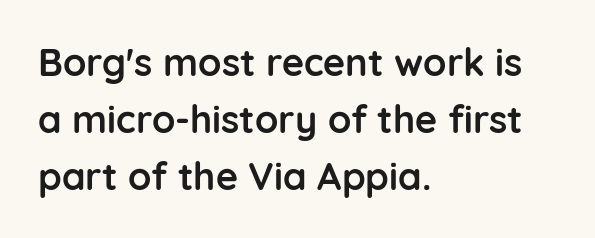
The image shows 38 px semibold sans-serif type, upright; set left-aligned, normal line spacing (1.5x), normal letter spacing, not underlined; low stroke contrast and a medium x-height.
